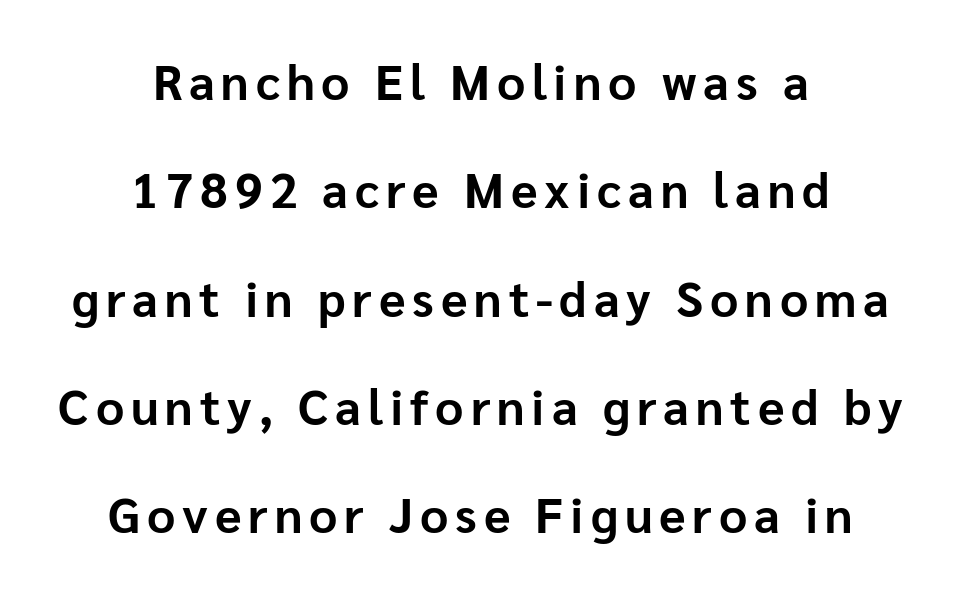
Q: Is the text bold? A: Yes.
Q: Is the text italic (slanted)? A: No, it is upright.
Q: Is the typeface a serif or a sans-serif typeface? A: Sans-serif.
Q: Is the text underlined? A: No.
Q: How is the paragraph aligned? A: Centered.
Q: Is the spacing between lines tight, normal or loose? A: Loose.
Q: Width (condensed, normal, or wide)? A: Normal.
Q: Stroke contrast? A: Low.
Q: x-height? A: Medium.
Q: Monospaced? A: No.
